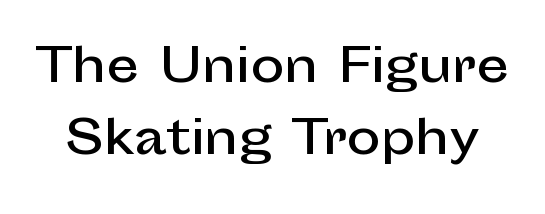
The image shows 46 px sans-serif type, upright; set normal line spacing (1.56x), normal letter spacing, not underlined; low stroke contrast and a medium x-height.
